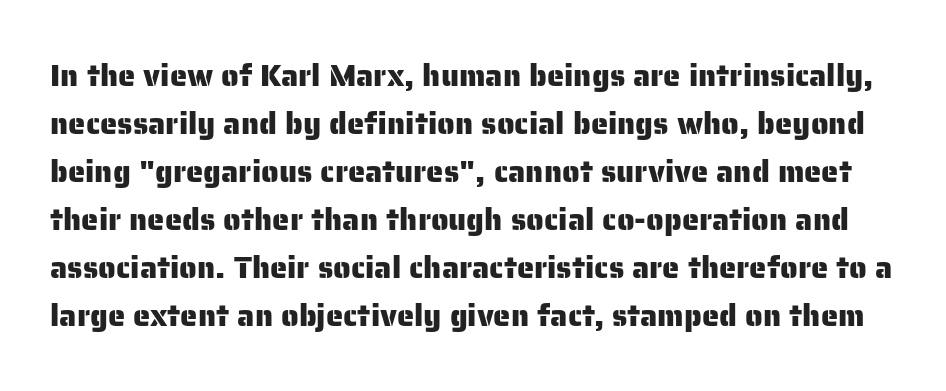
The image shows 31 px sans-serif type, upright; set normal line spacing (1.55x), normal letter spacing, not underlined; low stroke contrast and a medium x-height.
